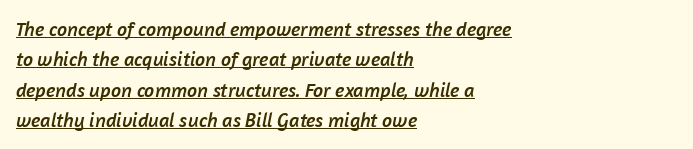
The setting favours the left margin, as ordinary paragraphs usually do. The rendering keeps characters at their native spacing. Horizontal bands of white between lines are of average thickness. What decoration does the sample have? An underline.
